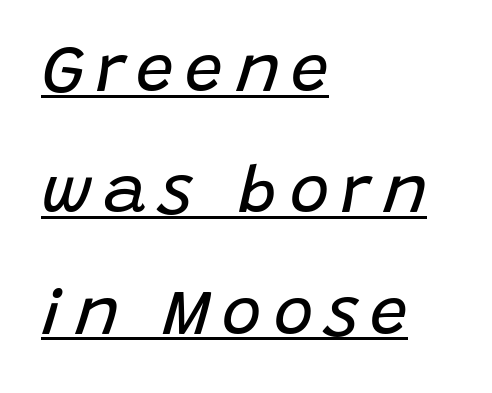
Q: Is the text bold? A: No.
Q: Is the text italic (slanted)? A: Yes, it leans right by about 15 degrees.
Q: Is the text underlined? A: Yes.
Q: How is the paragraph aligned? A: Left-aligned.
Q: Width (condensed, normal, or wide)? A: Normal.
Q: Stroke contrast? A: Low.
Q: x-height? A: Large.
Q: Monospaced? A: No.
